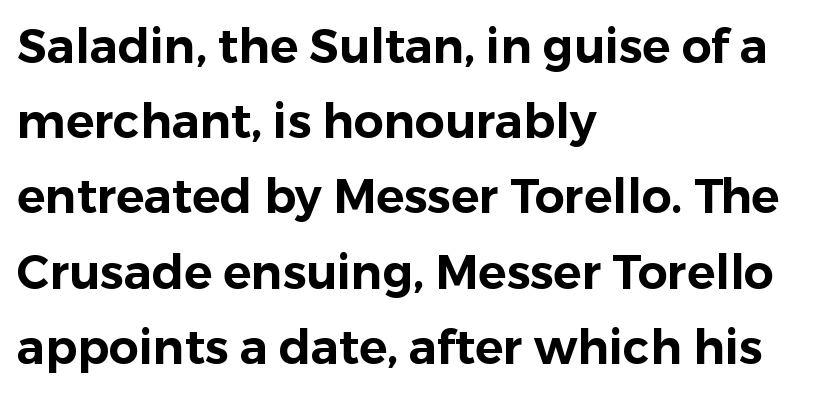
The image shows 47 px sans-serif type, upright; set left-aligned, normal line spacing (1.6x), normal letter spacing, not underlined; low stroke contrast and a medium x-height.
